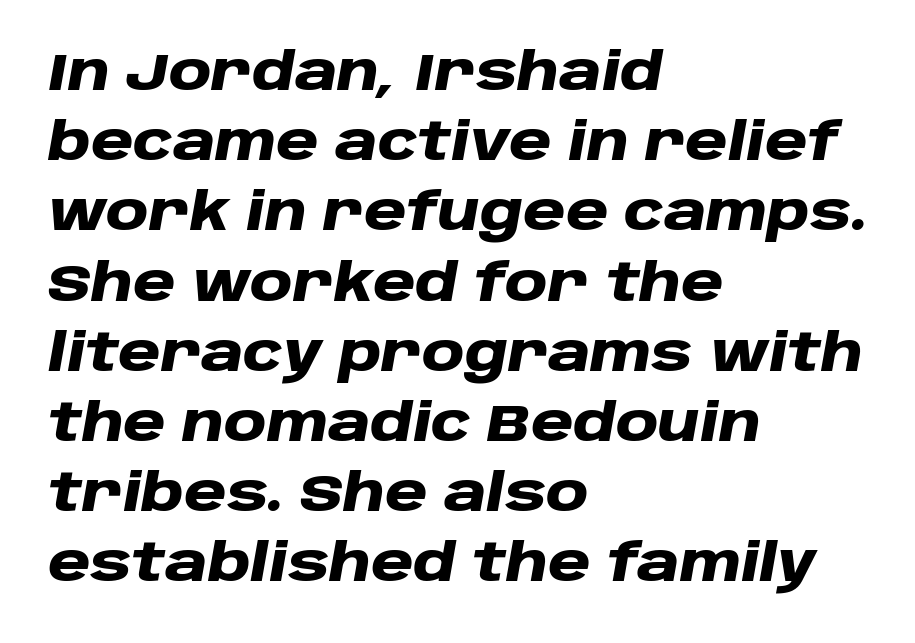
{"italic": "yes", "lean": "right", "slant_degrees": 10, "bold": "yes", "weight": "heavy", "width": "wide", "stroke_contrast": "low", "x_height": "large", "monospaced": "no", "underline": "no", "align": "left", "line_spacing": "normal", "line_spacing_ratio": 1.35, "letter_spacing": "normal", "letter_spacing_em": 0.0, "glyph_px": 52}
